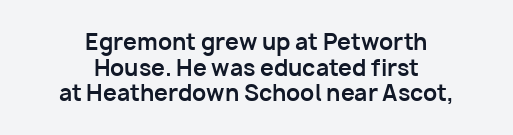
Q: Is the text bold? A: Yes.
Q: Is the text italic (slanted)? A: No, it is upright.
Q: Is the text underlined? A: No.
Q: How is the paragraph aligned? A: Centered.
Q: Is the spacing between letters normal or unusually wide? A: Normal.
